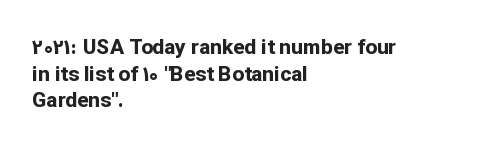
Q: Is the text bold? A: Yes.
Q: Is the text italic (slanted)? A: No, it is upright.
Q: Is the text underlined? A: No.
Q: How is the paragraph aligned? A: Left-aligned.
Q: Is the spacing between letters normal or unusually wide? A: Normal.
Q: Is the spacing between lines tight, normal or loose? A: Normal.
